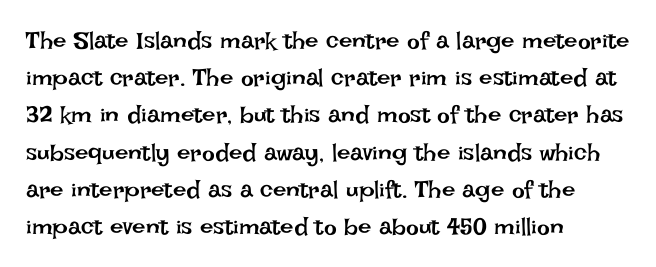
The image shows 24 px text type, upright; set left-aligned, normal line spacing (1.55x), normal letter spacing, not underlined.
